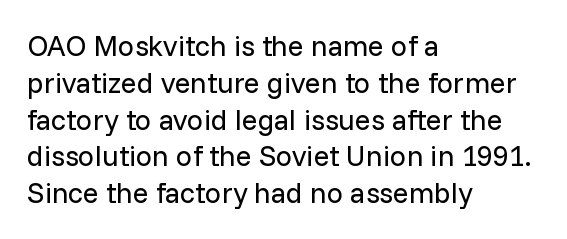
Is this a sans? Yes — the strokes have no serifs. Caption: multi-line text, flush left, ragged right. Vertical strokes here are truly vertical. No heavy texture on the line: the type isn't bold. Note the varied advance widths — an 'i' is clearly narrower than an 'm'.
